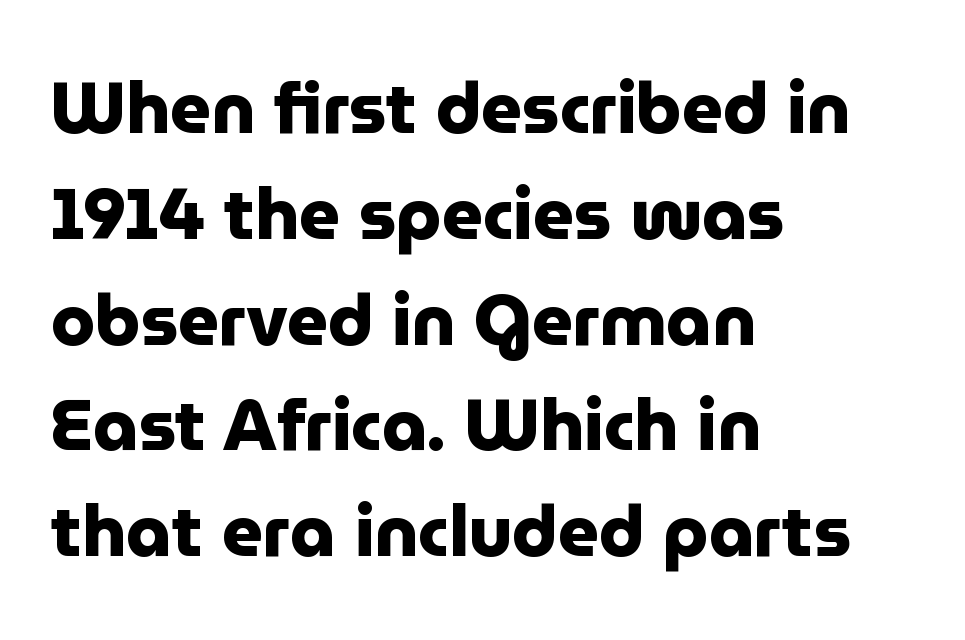
Q: Is the text bold? A: Yes.
Q: Is the text italic (slanted)? A: No, it is upright.
Q: Is the typeface a serif or a sans-serif typeface? A: Sans-serif.
Q: Is the text underlined? A: No.
Q: How is the paragraph aligned? A: Left-aligned.
Q: Is the spacing between letters normal or unusually wide? A: Normal.
Q: Is the spacing between lines tight, normal or loose? A: Normal.
Q: Width (condensed, normal, or wide)? A: Normal.
Q: Stroke contrast? A: Low.
Q: x-height? A: Medium.
Q: Monospaced? A: No.
